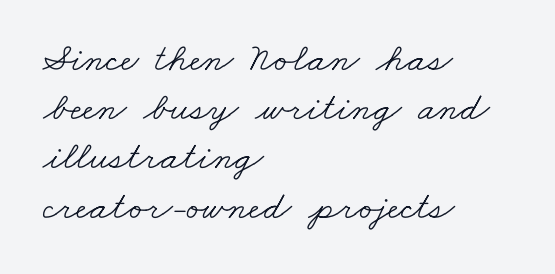
Weight class: somewhere from thin through regular. This rendering leaves character spacing at its baseline value. You could not count columns in this text — the font is proportionally spaced. The text block is weighted toward the left margin, trailing off unevenly rightward.
